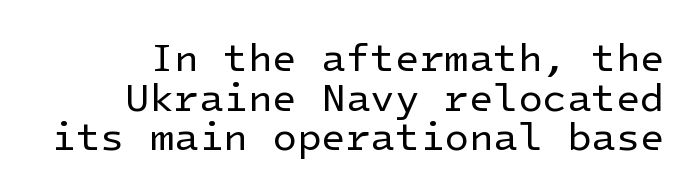
A bare baseline throughout the passage. The rendering shows plain stroke endings on the letterforms — a sans-serif design. The rendering uses a small line-height, squeezing the rows. The lettering stays uniformly vertical, giving the passage a roman look. Observe the ordinary spacing: letters are neighbours, not strangers.
